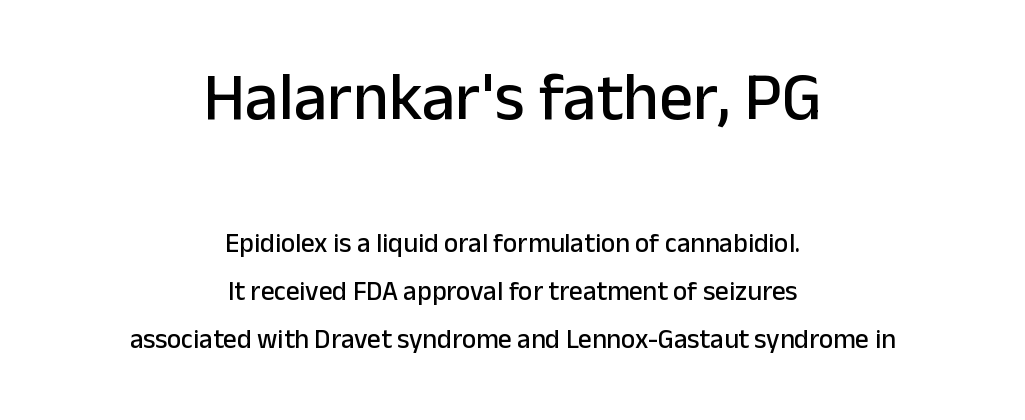
The image shows 67 px sans-serif type, upright; set centered, line spacing 1.77x, normal letter spacing, not underlined; the first (top) block is 2.48x larger; low stroke contrast and a medium x-height.
